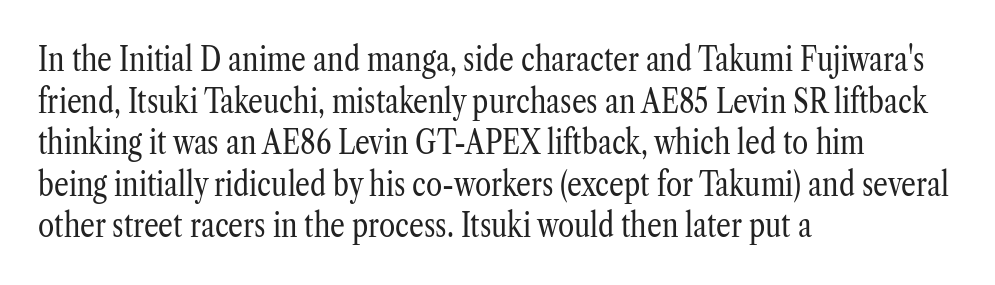
{"serif": "yes", "italic": "no", "bold": "no", "weight": "regular", "width": "condensed", "stroke_contrast": "low", "x_height": "medium", "monospaced": "no", "underline": "no", "align": "left", "line_spacing": "normal", "line_spacing_ratio": 1.26, "letter_spacing": "normal", "letter_spacing_em": 0.0, "glyph_px": 33}
